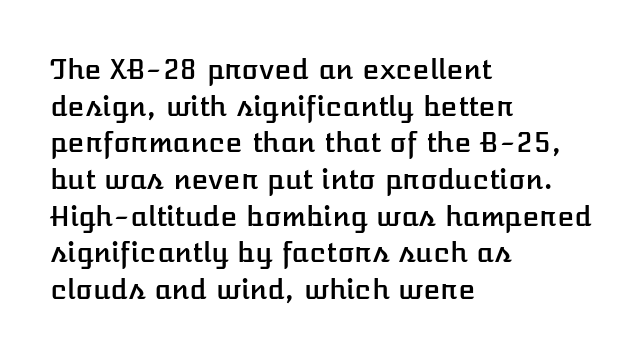
The image shows 28 px text type, upright; set left-aligned, normal line spacing (1.31x), normal letter spacing, not underlined; low stroke contrast and a medium x-height.
